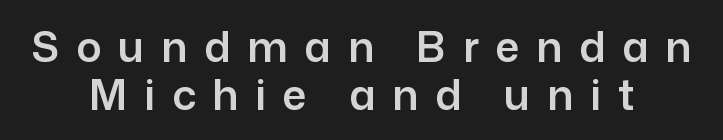
The letters are spread apart with noticeably loose tracking. Is there much room between lines? No — they nearly touch. The passage shown is typeset with a sans-serif family. Here the designer chose a conventional face with non-uniform glyph widths.
